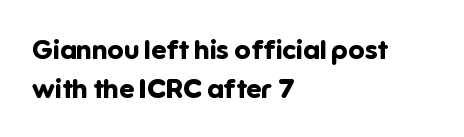
{"italic": "no", "bold": "yes", "underline": "no", "align": "left", "line_spacing": "normal", "line_spacing_ratio": 1.43, "letter_spacing": "normal", "letter_spacing_em": 0.0, "glyph_px": 27}
